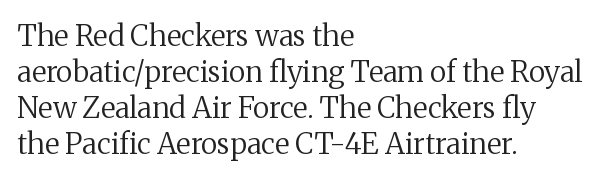
The image shows 29 px regular-weight serif type, upright; set left-aligned, line spacing 1.24x, normal letter spacing, not underlined; medium stroke contrast and a medium x-height.
